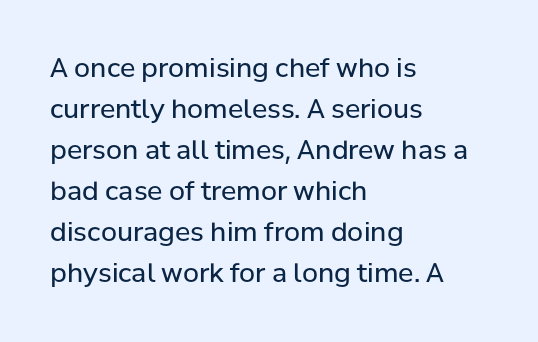
Q: Is the text bold? A: No.
Q: Is the text italic (slanted)? A: No, it is upright.
Q: Is the text underlined? A: No.
Q: How is the paragraph aligned? A: Left-aligned.
Q: Is the spacing between letters normal or unusually wide? A: Normal.
Q: Is the spacing between lines tight, normal or loose? A: Normal.
